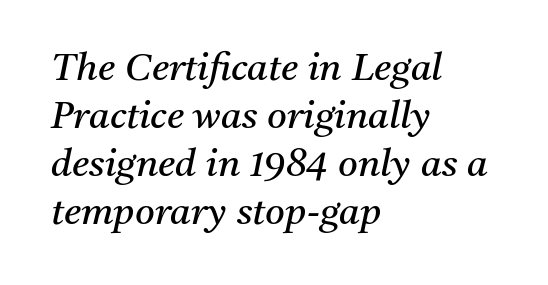
The image shows 38 px regular-weight serif type, italic (leaning right); set left-aligned, normal line spacing (1.26x), normal letter spacing, not underlined; medium stroke contrast and a medium x-height.
